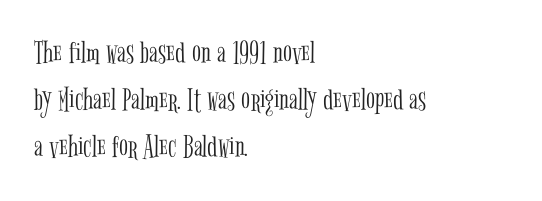
{"serif": "yes", "italic": "no", "bold": "no", "weight": "light", "width": "condensed", "stroke_contrast": "low", "x_height": "medium", "monospaced": "no", "underline": "no", "align": "left", "line_spacing": "normal", "line_spacing_ratio": 1.42, "letter_spacing": "normal", "letter_spacing_em": 0.0, "glyph_px": 33}
